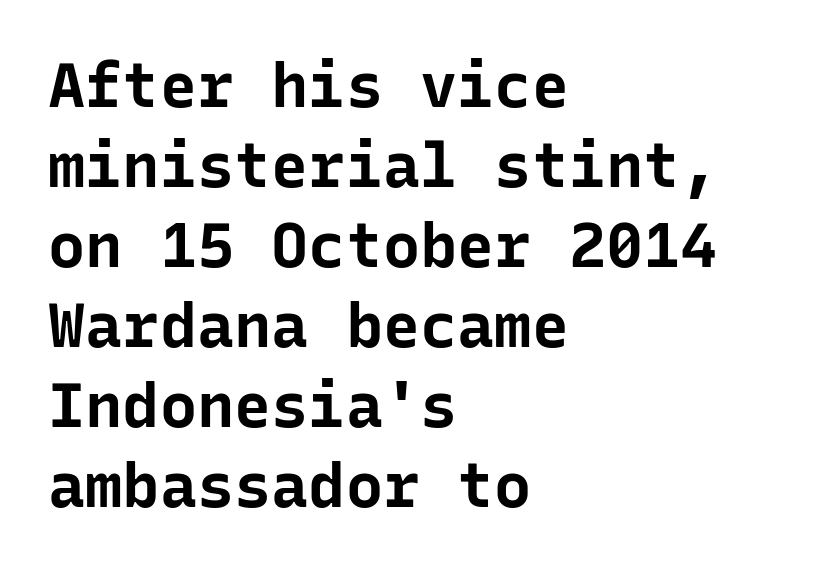
The image shows 62 px bold sans-serif type, upright, monospaced; set left-aligned, normal line spacing (1.29x), normal letter spacing, not underlined; low stroke contrast and a medium x-height.
